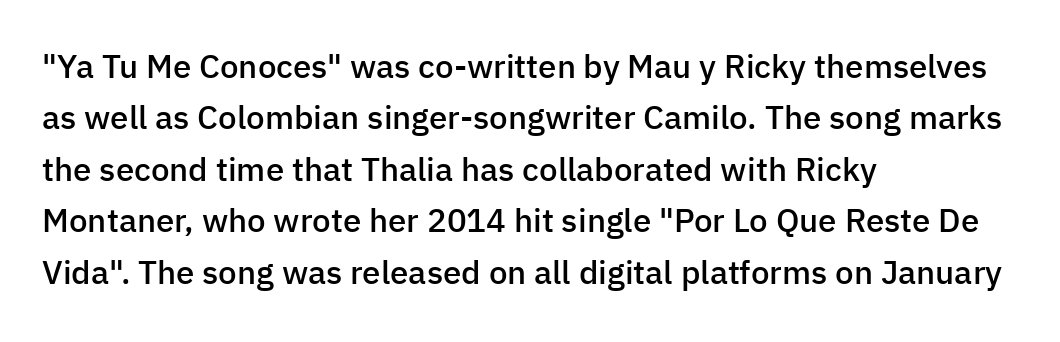
Q: Is the text bold? A: Semi-bold.
Q: Is the text italic (slanted)? A: No, it is upright.
Q: Is the typeface a serif or a sans-serif typeface? A: Sans-serif.
Q: Is the text underlined? A: No.
Q: How is the paragraph aligned? A: Left-aligned.
Q: Is the spacing between letters normal or unusually wide? A: Normal.
Q: Is the spacing between lines tight, normal or loose? A: Normal.
Q: Width (condensed, normal, or wide)? A: Normal.
Q: Stroke contrast? A: Low.
Q: x-height? A: Medium.
Q: Monospaced? A: No.
